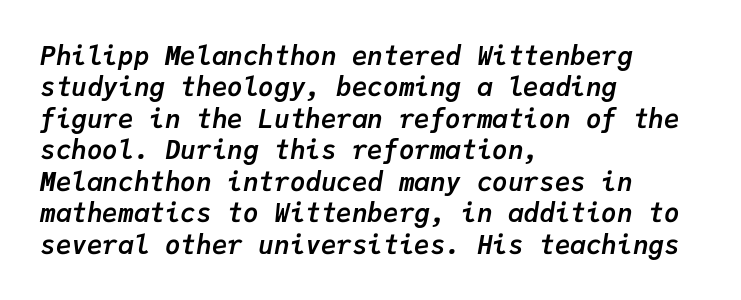
Descenders hang freely into open space. The strokes are fattened all the way to bold. Observe the ordinary spacing: letters are neighbours, not strangers. Is the block centered? No — it sits flush against the left margin. Notice how the stems are inclined rather than vertical — that's the hallmark of italics.
